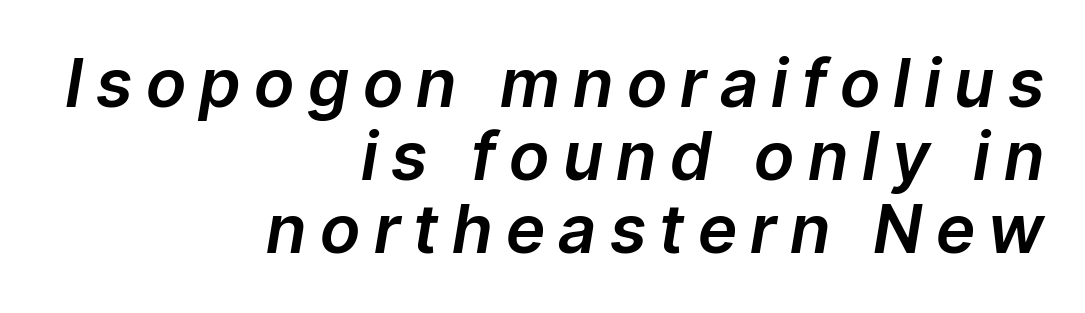
The zone under the glyphs is completely vacant. Think of a printed novel: that variable character pitch is what you see here. Honestly, the letter spacing is so wide it's the main thing you notice. Whoever set this chose condensed vertical rhythm over breathing room. Slanted lettering throughout.
